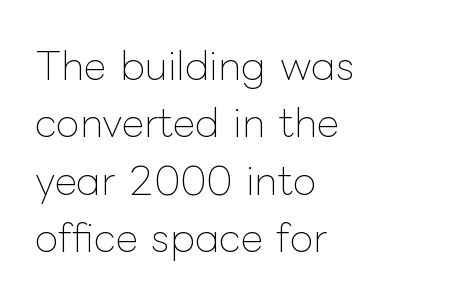
Q: Is the text bold? A: No.
Q: Is the text italic (slanted)? A: No, it is upright.
Q: Is the text underlined? A: No.
Q: How is the paragraph aligned? A: Left-aligned.
Q: Is the spacing between letters normal or unusually wide? A: Normal.
Q: Is the spacing between lines tight, normal or loose? A: Normal.
Q: Width (condensed, normal, or wide)? A: Normal.
Q: Stroke contrast? A: Low.
Q: x-height? A: Medium.
Q: Monospaced? A: No.
